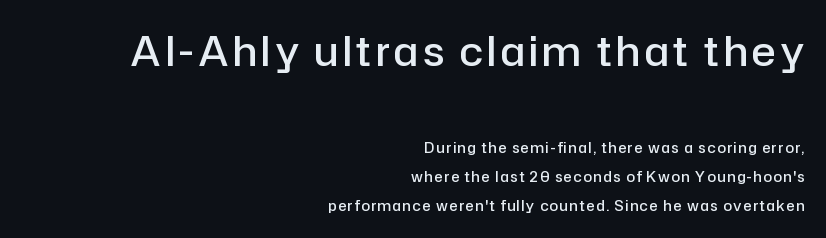
Is the block centered? No — it sits flush against the right margin. Compared with typical paragraphs, the rows here are farther apart. Notice the strokes are somewhat thickened but not fully heavy: this is a semibold. Only glyphs here, with clear space below each row. A sans-serif font was chosen for this passage. Spacing verdict: proportional, widths tailored to each character.
